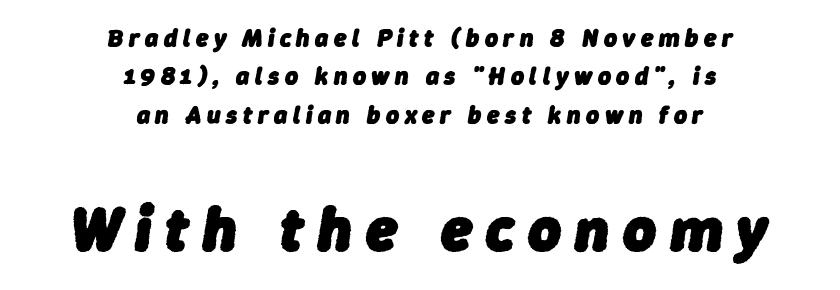
These lines carry a lot of weight — the face is fully bold. Each letter keeps its own natural width here, so spacing adapts to shape. The rendering uses a moderate line-height, typical for paragraphs. The string is rendered with underlining switched off. This layout puts the modest block above and the oversized block below. The rag falls on both sides of this text block equally.
